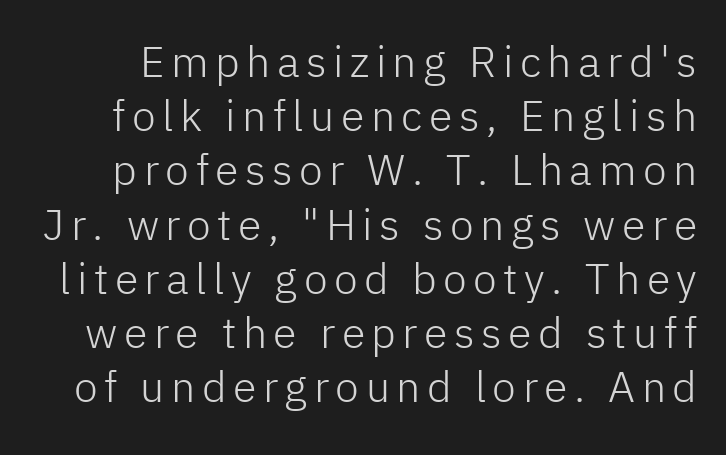
{"serif": "no", "italic": "no", "bold": "no", "weight": "light", "width": "normal", "stroke_contrast": "low", "x_height": "medium", "monospaced": "no", "underline": "no", "line_spacing": "normal", "line_spacing_ratio": 1.26, "glyph_px": 43}
